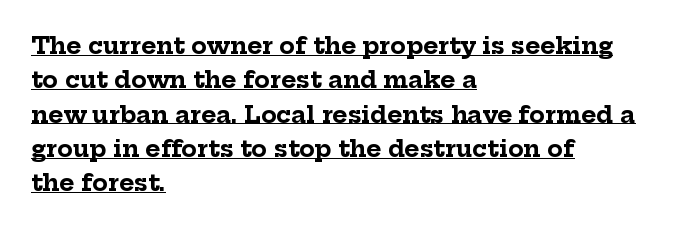
This sample keeps an unexceptional amount of space between lines. Tracking here is standard; glyphs follow each other at the usual distance. Rendered with straight, roman letterforms. These characters rest on top of a visible drawn line. As a designer I'd log this as weight 700, bold.
